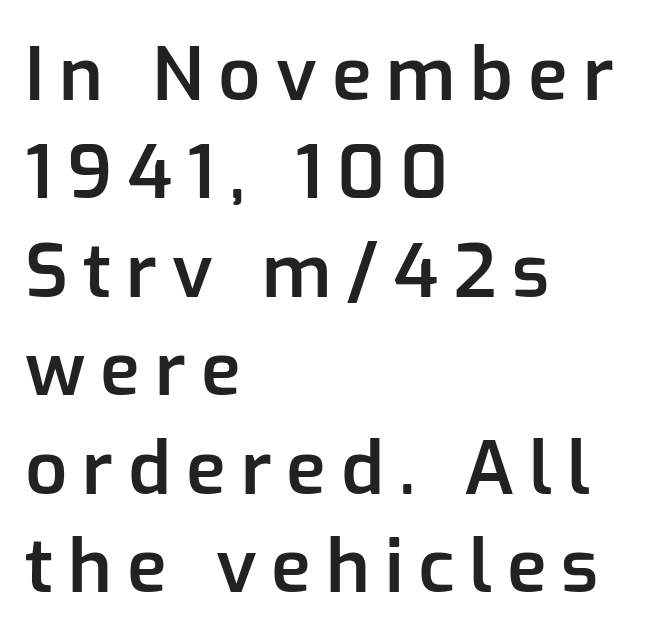
Q: Is the text bold? A: Semi-bold.
Q: Is the text italic (slanted)? A: No, it is upright.
Q: Is the typeface a serif or a sans-serif typeface? A: Sans-serif.
Q: Is the text underlined? A: No.
Q: How is the paragraph aligned? A: Left-aligned.
Q: Is the spacing between letters normal or unusually wide? A: Unusually wide.
Q: Is the spacing between lines tight, normal or loose? A: Normal.
Q: Width (condensed, normal, or wide)? A: Normal.
Q: Stroke contrast? A: Low.
Q: x-height? A: Medium.
Q: Monospaced? A: No.
